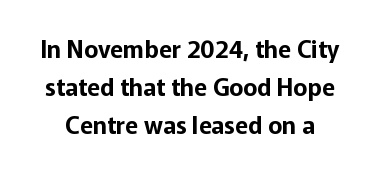
The image shows 24 px text type, upright; set normal line spacing (1.58x), normal letter spacing, not underlined.
